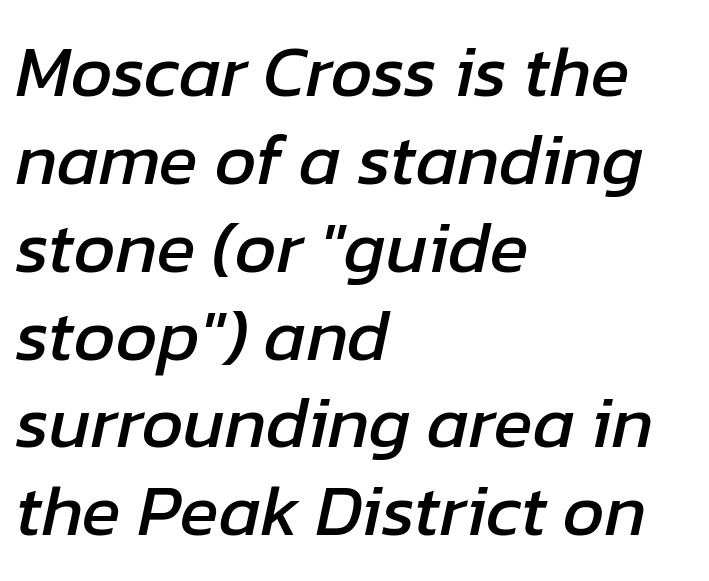
Q: Is the text italic (slanted)? A: Yes, it leans right by about 12 degrees.
Q: Is the text underlined? A: No.
Q: How is the paragraph aligned? A: Left-aligned.
Q: Is the spacing between letters normal or unusually wide? A: Normal.
Q: Width (condensed, normal, or wide)? A: Normal.
Q: Stroke contrast? A: Low.
Q: x-height? A: Medium.
Q: Monospaced? A: No.
